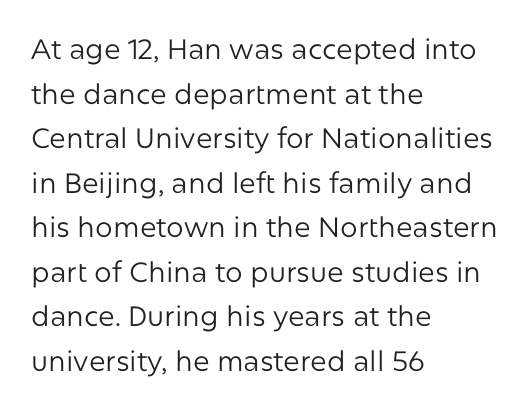
Reading down the column, the eye jumps a familiar distance to each next line. The setting favours the left margin, as ordinary paragraphs usually do. No italicization has been applied; the sample stays upright. Underlining? Definitely not there.
